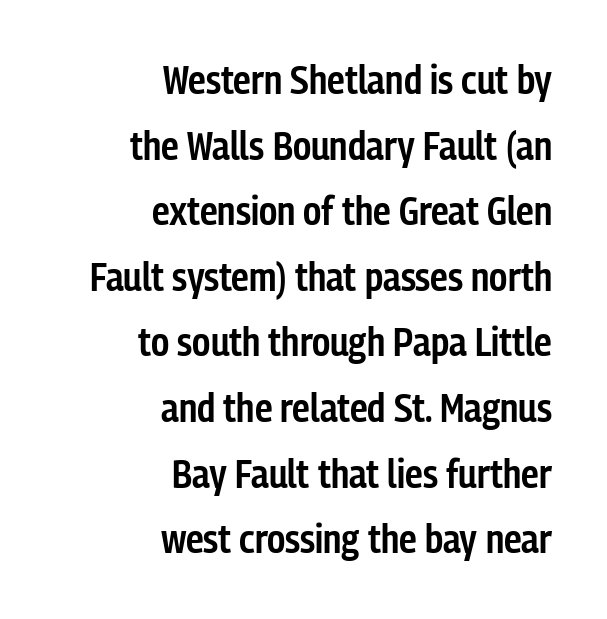
Q: Is the text bold? A: Semi-bold.
Q: Is the text italic (slanted)? A: No, it is upright.
Q: Is the typeface a serif or a sans-serif typeface? A: Sans-serif.
Q: Is the text underlined? A: No.
Q: How is the paragraph aligned? A: Right-aligned.
Q: Is the spacing between letters normal or unusually wide? A: Normal.
Q: Is the spacing between lines tight, normal or loose? A: Normal.
Q: Width (condensed, normal, or wide)? A: Condensed.
Q: Stroke contrast? A: Low.
Q: x-height? A: Medium.
Q: Monospaced? A: No.
